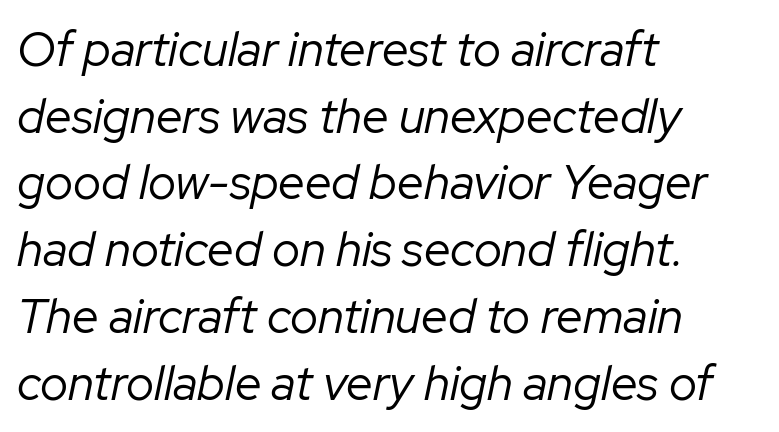
{"italic": "yes", "lean": "right", "slant_degrees": 12, "bold": "no", "weight": "regular", "width": "normal", "stroke_contrast": "low", "x_height": "medium", "monospaced": "no", "underline": "no", "align": "left", "line_spacing": "normal", "line_spacing_ratio": 1.39, "letter_spacing": "normal", "letter_spacing_em": 0.0, "glyph_px": 48}
